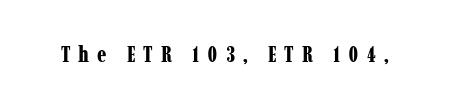
{"italic": "no", "bold": "yes", "underline": "no", "letter_spacing": "wide", "letter_spacing_em": 0.36, "glyph_px": 22}
